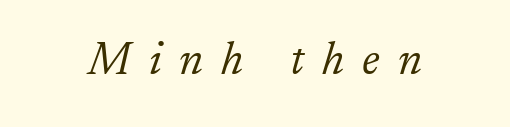
The area under the type is left untouched. Substantial extra tracking has been applied to these lines. Weight class: somewhere from thin through regular. The letters are slanted; this is an italic face.
